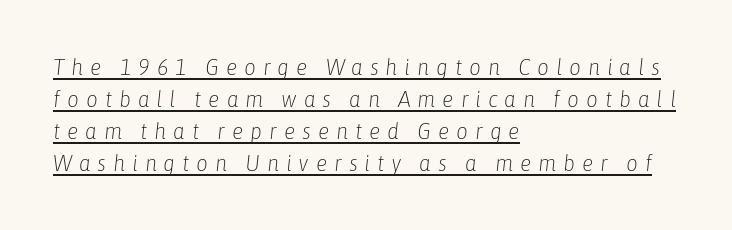
{"italic": "yes", "lean": "right", "slant_degrees": 6, "bold": "no", "underline": "yes", "align": "left", "line_spacing": "normal", "line_spacing_ratio": 1.39, "letter_spacing": "wide", "letter_spacing_em": 0.3, "glyph_px": 23}
